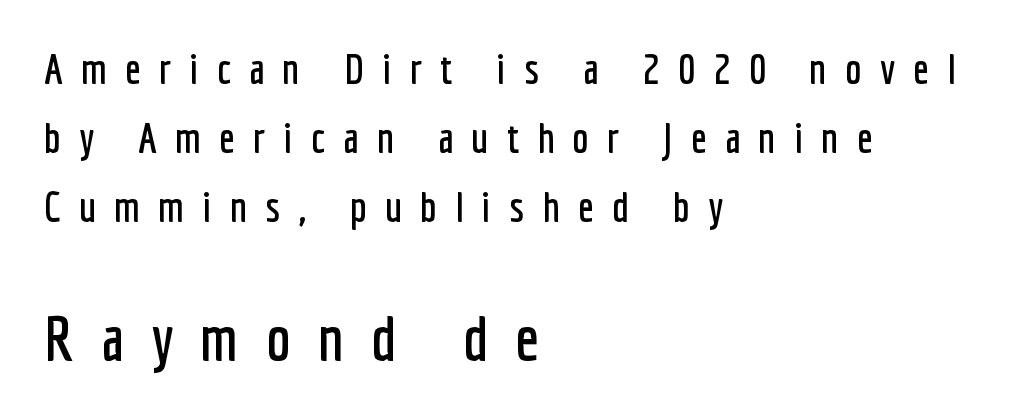
{"serif": "no", "italic": "no", "width": "condensed", "stroke_contrast": "low", "x_height": "medium", "monospaced": "no", "underline": "no", "align": "left", "line_spacing": "normal", "line_spacing_ratio": 1.64, "letter_spacing": "wide", "letter_spacing_em": 0.43, "larger_block": "second", "size_ratio": 1.5, "glyph_px": 63}
